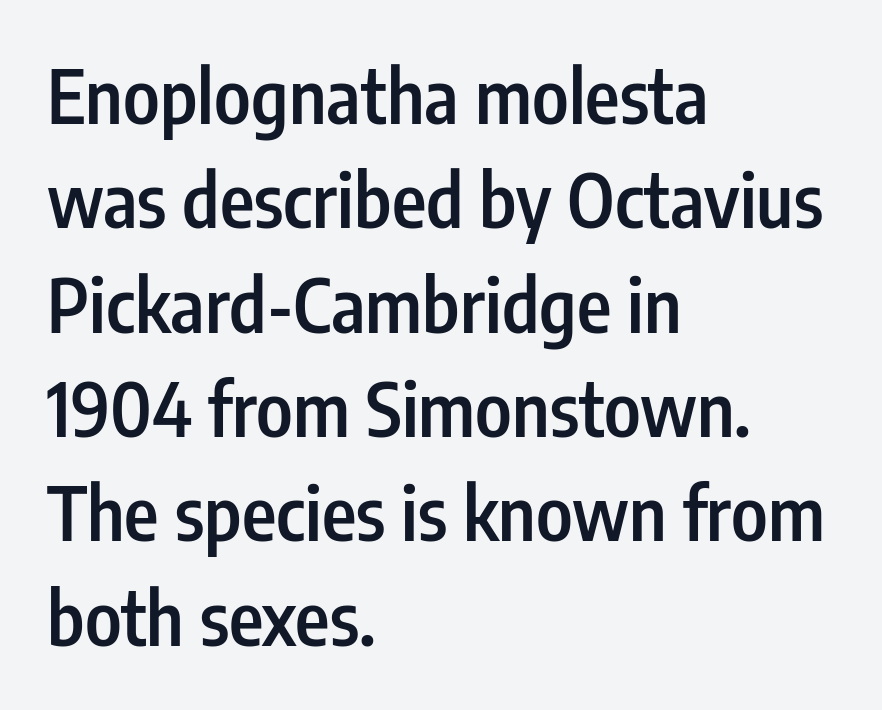
Bold? Not quite — semibold, heavier than regular but stopping short. Standard letterfit; no display-style spreading of the glyphs. Is the block centered? No — it sits flush against the left margin. This block has exactly the height ordinary leading produces. A sans-serif font was chosen for this passage. Words float on clear page, feet unadorned.
